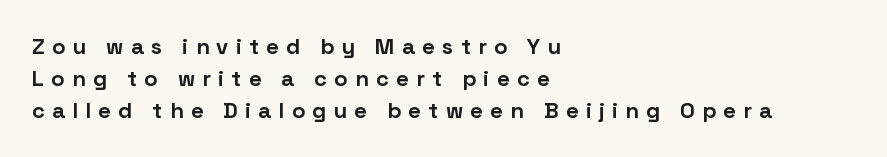
{"italic": "no", "bold": "yes", "underline": "no", "align": "left", "line_spacing": "normal", "line_spacing_ratio": 1.45, "letter_spacing": "wide", "letter_spacing_em": 0.33, "glyph_px": 22}
